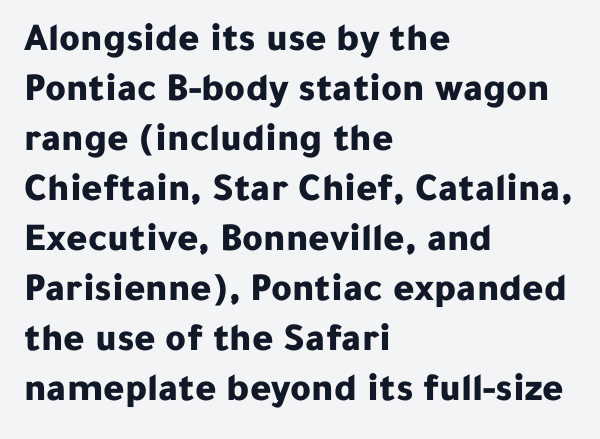
{"serif": "no", "italic": "no", "bold": "yes", "weight": "bold", "width": "normal", "stroke_contrast": "low", "x_height": "medium", "monospaced": "no", "underline": "no", "align": "left", "line_spacing": "normal", "line_spacing_ratio": 1.25, "letter_spacing": "normal", "letter_spacing_em": 0.0, "glyph_px": 40}
